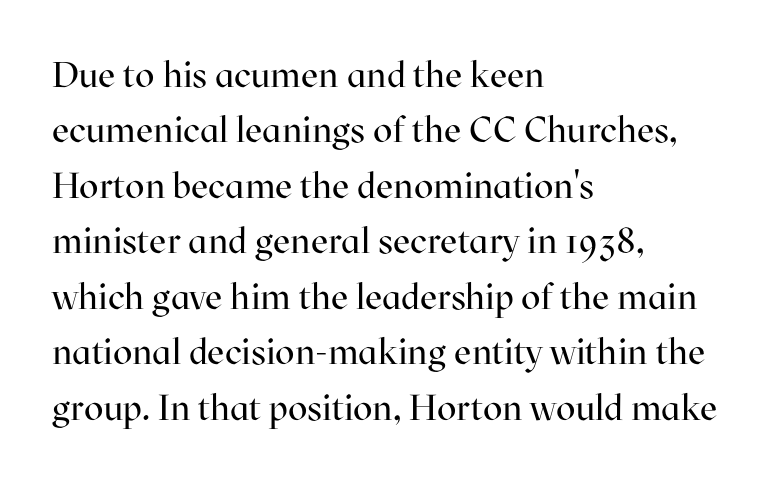
{"serif": "yes", "italic": "no", "bold": "no", "weight": "regular", "width": "normal", "stroke_contrast": "high", "x_height": "medium", "monospaced": "no", "underline": "no", "align": "left", "line_spacing": "normal", "line_spacing_ratio": 1.54, "letter_spacing": "normal", "letter_spacing_em": 0.0, "glyph_px": 36}
